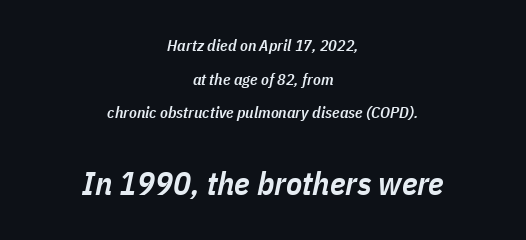
The image shows 33 px semibold, condensed type, italic (leaning right); set centered, loose line spacing (2.1x), normal letter spacing, not underlined; the second (bottom) block is 2.06x larger; low stroke contrast and a medium x-height.
